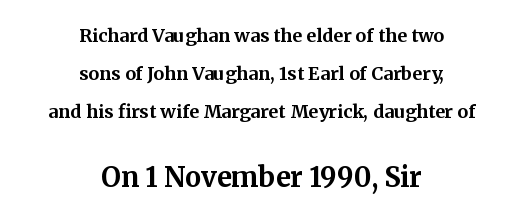
Unlike italic type, these characters show no tilt at all. Caption: upper text group reduced, lower text group enlarged. This sample uses plain, unmodified letter spacing. Regarding leading, the lines here are spaced well apart. Typographic density is high because the face is bold.
